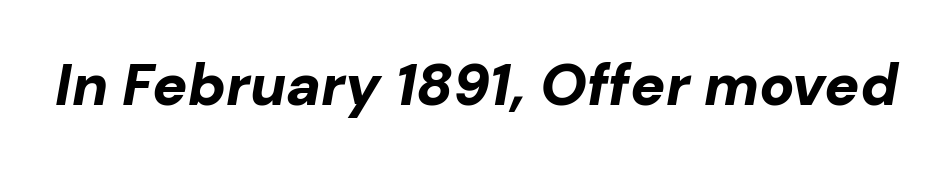
Q: Is the text bold? A: Yes.
Q: Is the text italic (slanted)? A: Yes, it leans right by about 10 degrees.
Q: Is the text underlined? A: No.
Q: Is the spacing between letters normal or unusually wide? A: Normal.
Q: Width (condensed, normal, or wide)? A: Normal.
Q: Stroke contrast? A: Low.
Q: x-height? A: Medium.
Q: Monospaced? A: No.
